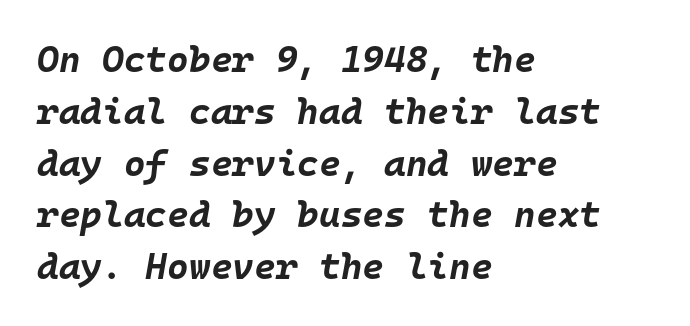
{"italic": "yes", "lean": "right", "slant_degrees": 10, "bold": "yes", "weight": "bold", "width": "normal", "stroke_contrast": "low", "x_height": "large", "monospaced": "yes", "underline": "no", "align": "left", "line_spacing": "normal", "line_spacing_ratio": 1.4, "letter_spacing": "normal", "letter_spacing_em": 0.0, "glyph_px": 37}
